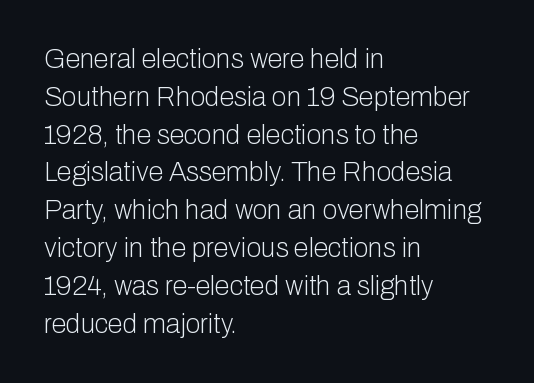
The image shows 27 px text type, upright; set left-aligned, normal line spacing (1.4x), normal letter spacing, not underlined.
